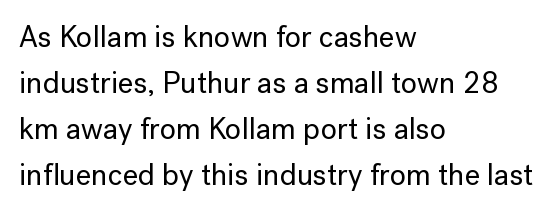
{"serif": "no", "italic": "no", "width": "normal", "stroke_contrast": "low", "x_height": "medium", "monospaced": "no", "underline": "no", "align": "left", "line_spacing": "normal", "line_spacing_ratio": 1.53, "letter_spacing": "normal", "letter_spacing_em": 0.0, "glyph_px": 30}
